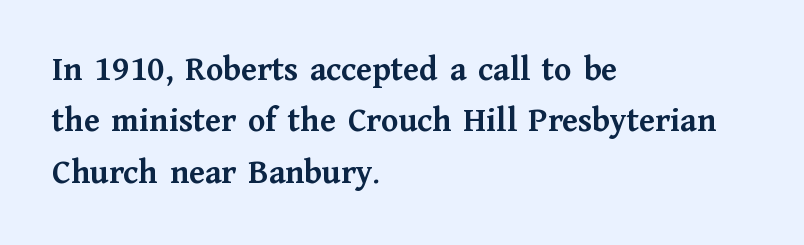
The face used here is proportionally spaced, like ordinary book or web type. Line beginnings align vertically; line endings do not. Type style note: has serifs. Look at the stroke-to-counter ratio: heavy, a bold. Descenders hang freely into open space.
